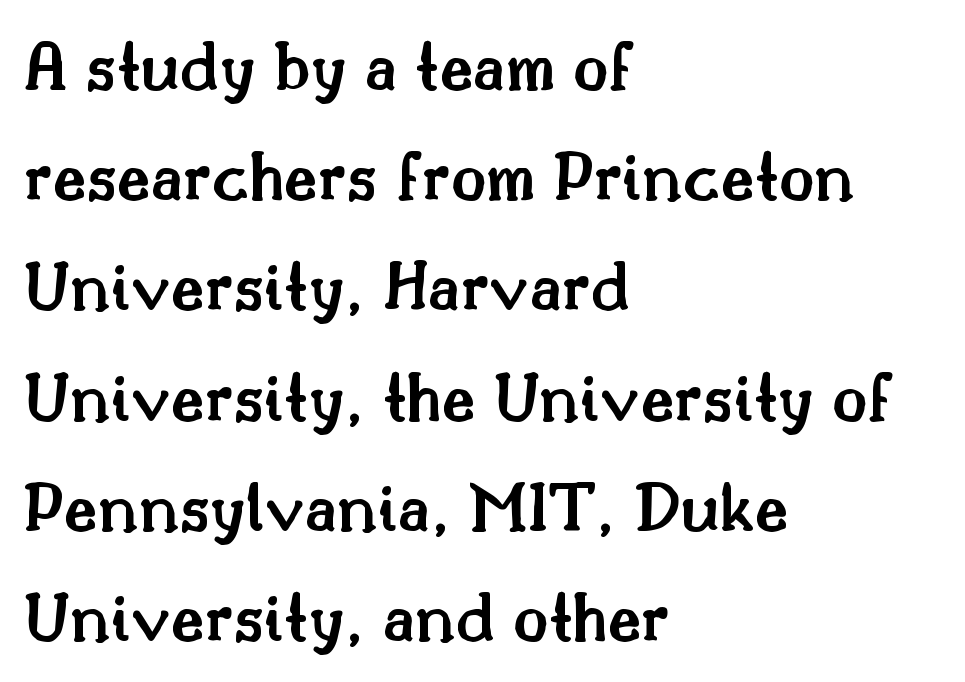
Q: Is the text bold? A: Semi-bold.
Q: Is the text italic (slanted)? A: No, it is upright.
Q: Is the typeface a serif or a sans-serif typeface? A: Serif.
Q: Is the text underlined? A: No.
Q: How is the paragraph aligned? A: Left-aligned.
Q: Is the spacing between letters normal or unusually wide? A: Normal.
Q: Is the spacing between lines tight, normal or loose? A: Normal.
Q: Width (condensed, normal, or wide)? A: Normal.
Q: Stroke contrast? A: Medium.
Q: x-height? A: Small.
Q: Monospaced? A: No.
